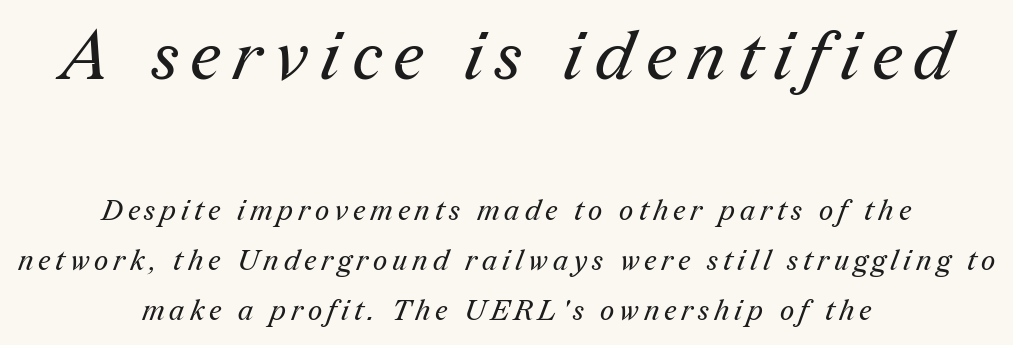
Q: Is the text bold? A: No.
Q: Is the typeface a serif or a sans-serif typeface? A: Serif.
Q: Is the text underlined? A: No.
Q: How is the paragraph aligned? A: Centered.
Q: Which block of text is set in a larger size, the first (top) or the second (bottom)? A: The first (top) one.
Q: Width (condensed, normal, or wide)? A: Normal.
Q: Stroke contrast? A: Medium.
Q: x-height? A: Medium.
Q: Monospaced? A: No.
